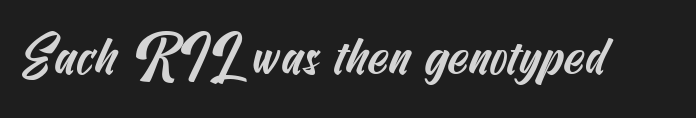
Examine the stroke ends and you'll find no serifs. Tracking value appears to be zero — textbook default spacing. The words here are not underlined.
